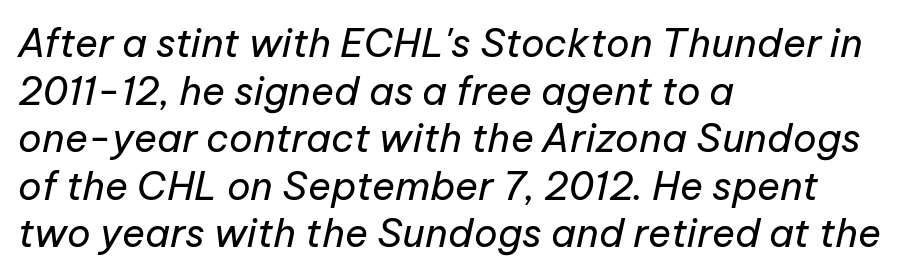
{"italic": "yes", "lean": "right", "slant_degrees": 12, "bold": "no", "weight": "regular", "width": "normal", "stroke_contrast": "low", "x_height": "medium", "monospaced": "no", "underline": "no", "align": "left", "line_spacing_ratio": 1.22, "letter_spacing": "normal", "letter_spacing_em": 0.0, "glyph_px": 39}
